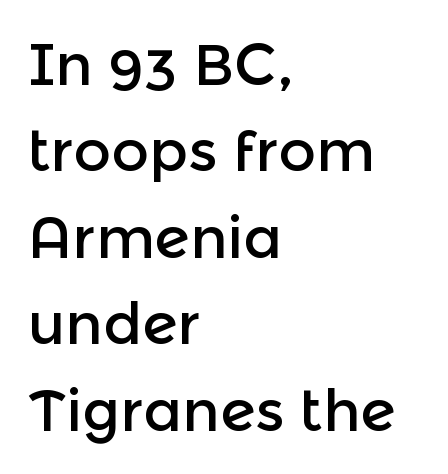
Caption: standard tracking, unaltered. Regarding serifs, this sample does without them. Evenly set lines give the paragraph a standard silhouette. The space beneath each line is pristine and unruled.
